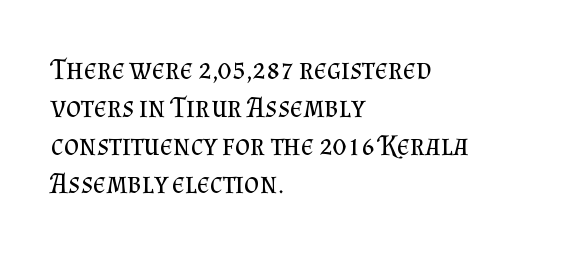
The rendering uses natural spacing where letterforms have individual widths. The rendering anchors every line to the left-hand side. Unlike a clean sans, this face finishes its strokes with serifs. A bare baseline throughout the passage. Characters follow at the spacing the type designer built in. Reading down the column, the eye jumps a familiar distance to each next line.
